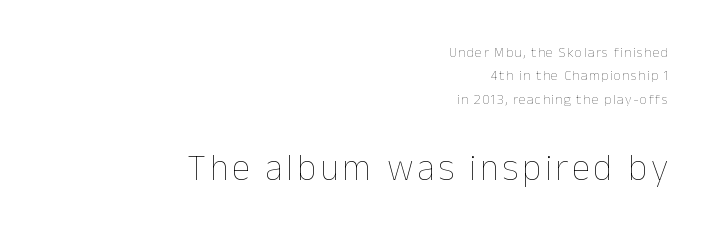
Q: Is the text bold? A: No.
Q: Is the text italic (slanted)? A: No, it is upright.
Q: Is the text underlined? A: No.
Q: How is the paragraph aligned? A: Right-aligned.
Q: Is the spacing between lines tight, normal or loose? A: Normal.
Q: Which block of text is set in a larger size, the first (top) or the second (bottom)? A: The second (bottom) one.
Q: Width (condensed, normal, or wide)? A: Normal.
Q: Stroke contrast? A: Low.
Q: x-height? A: Medium.
Q: Monospaced? A: No.
